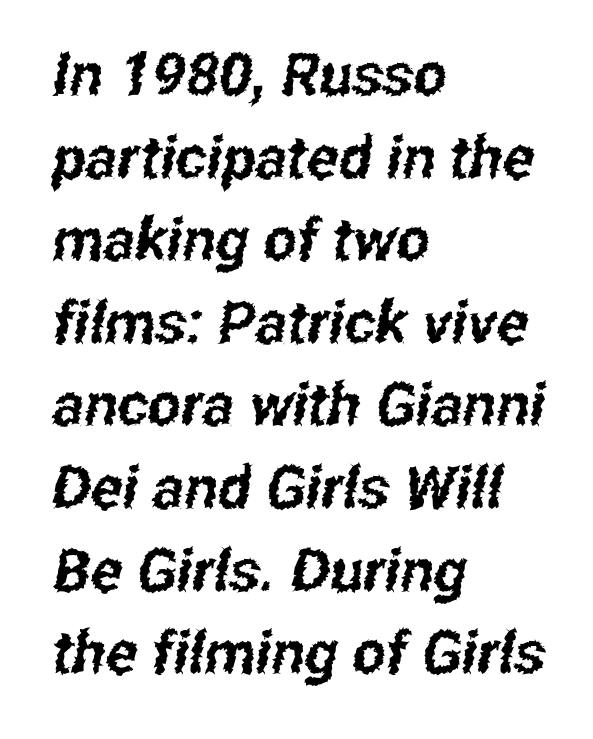
Q: Is the typeface a serif or a sans-serif typeface? A: Sans-serif.
Q: Is the text underlined? A: No.
Q: How is the paragraph aligned? A: Left-aligned.
Q: Is the spacing between letters normal or unusually wide? A: Normal.
Q: Is the spacing between lines tight, normal or loose? A: Normal.
Q: Width (condensed, normal, or wide)? A: Condensed.
Q: Stroke contrast? A: Low.
Q: x-height? A: Medium.
Q: Monospaced? A: No.
